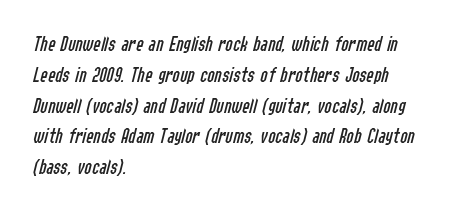
Underline: absent. On a weight scale, this lands at 450 or below. The rendering anchors every line to the left-hand side. This rendering leaves character spacing at its baseline value.
